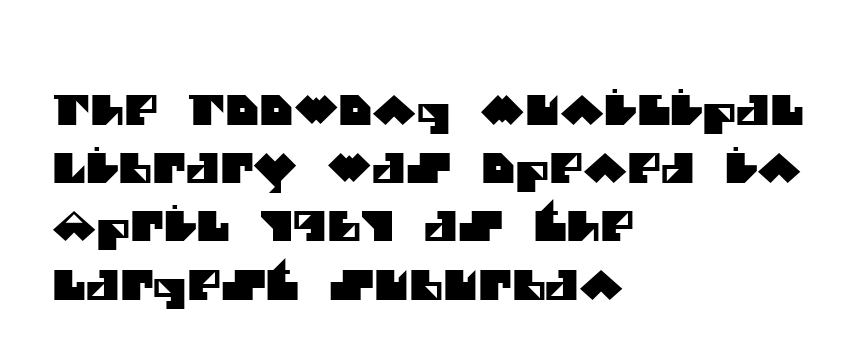
Q: Is the typeface a serif or a sans-serif typeface? A: Sans-serif.
Q: Is the text underlined? A: No.
Q: How is the paragraph aligned? A: Left-aligned.
Q: Is the spacing between letters normal or unusually wide? A: Normal.
Q: Is the spacing between lines tight, normal or loose? A: Normal.
Q: Width (condensed, normal, or wide)? A: Normal.
Q: Stroke contrast? A: Medium.
Q: x-height? A: Large.
Q: Monospaced? A: No.
